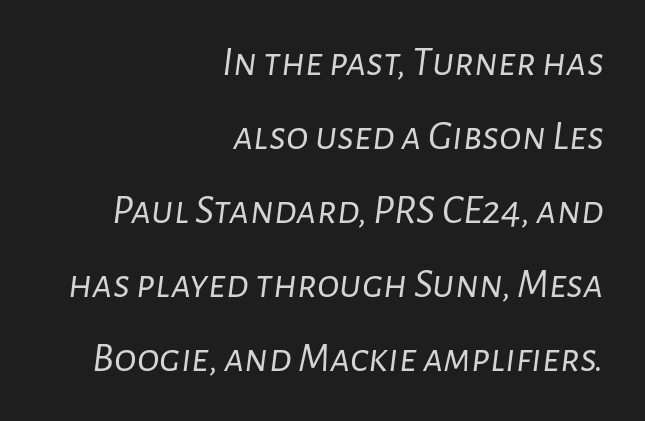
Q: Is the text bold? A: No.
Q: Is the text italic (slanted)? A: Yes, it leans right by about 7 degrees.
Q: Is the text underlined? A: No.
Q: How is the paragraph aligned? A: Right-aligned.
Q: Is the spacing between letters normal or unusually wide? A: Normal.
Q: Width (condensed, normal, or wide)? A: Normal.
Q: Stroke contrast? A: Low.
Q: x-height? A: Medium.
Q: Monospaced? A: No.
